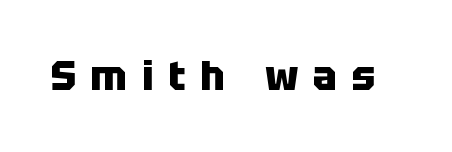
The image shows 40 px heavy sans-serif type, upright; set unusually wide letter spacing (+0.37 em), not underlined; low stroke contrast and a large x-height.
